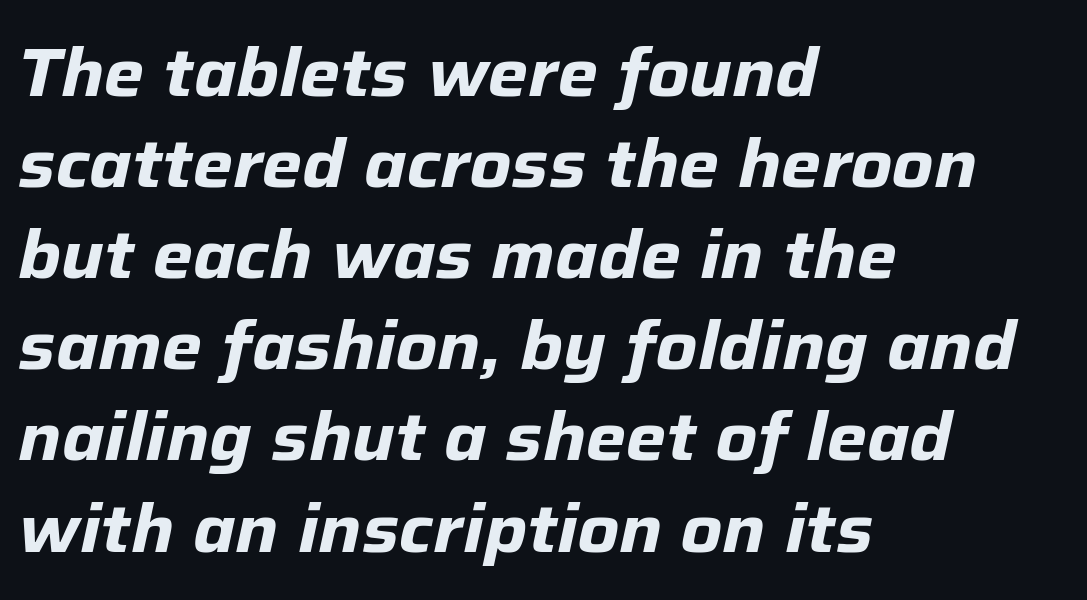
Q: Is the text bold? A: Yes.
Q: Is the text italic (slanted)? A: Yes, it leans right by about 12 degrees.
Q: Is the text underlined? A: No.
Q: How is the paragraph aligned? A: Left-aligned.
Q: Is the spacing between letters normal or unusually wide? A: Normal.
Q: Is the spacing between lines tight, normal or loose? A: Normal.
Q: Width (condensed, normal, or wide)? A: Normal.
Q: Stroke contrast? A: Low.
Q: x-height? A: Medium.
Q: Monospaced? A: No.
